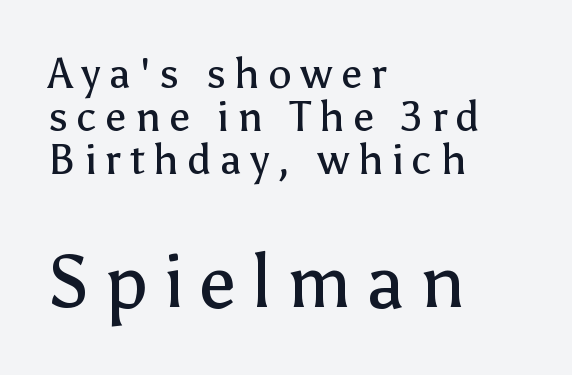
The face used here is proportionally spaced, like ordinary book or web type. The lines are quadded left. The font family rendered here belongs to the sans-serif group. The passage shown stacks its lines with hardly any gap. This is roman type, the default non-slanted kind.
